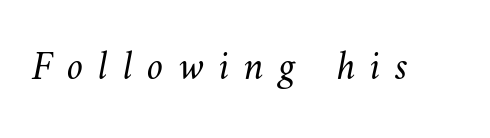
Q: Is the text bold? A: No.
Q: Is the text underlined? A: No.
Q: Is the spacing between letters normal or unusually wide? A: Unusually wide.
Q: Width (condensed, normal, or wide)? A: Normal.
Q: Stroke contrast? A: Medium.
Q: x-height? A: Small.
Q: Monospaced? A: No.
